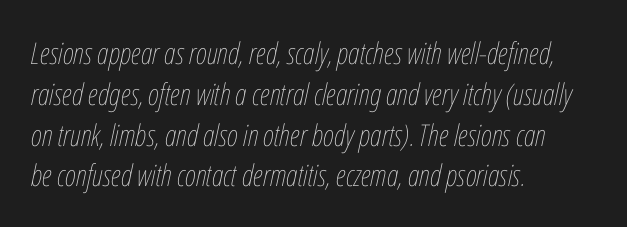
{"italic": "yes", "lean": "right", "slant_degrees": 12, "bold": "no", "weight": "thin", "width": "condensed", "stroke_contrast": "low", "x_height": "medium", "monospaced": "no", "underline": "no", "align": "left", "line_spacing": "normal", "line_spacing_ratio": 1.36, "letter_spacing": "normal", "letter_spacing_em": 0.0, "glyph_px": 30}
